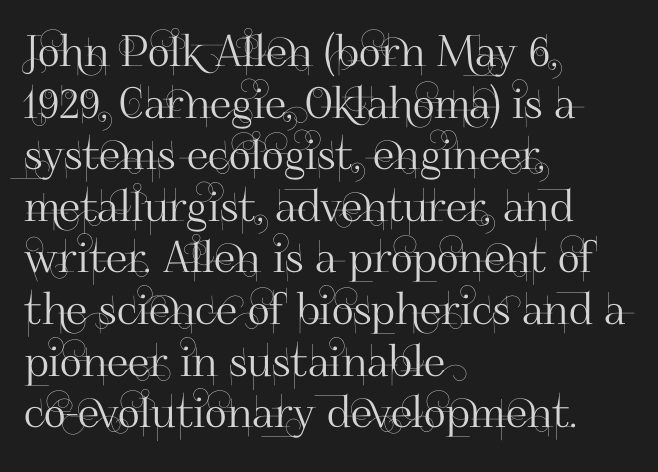
{"serif": "no", "italic": "no", "width": "normal", "stroke_contrast": "high", "x_height": "small", "monospaced": "no", "underline": "no", "align": "left", "line_spacing_ratio": 1.2, "letter_spacing": "normal", "letter_spacing_em": 0.0, "glyph_px": 43}
